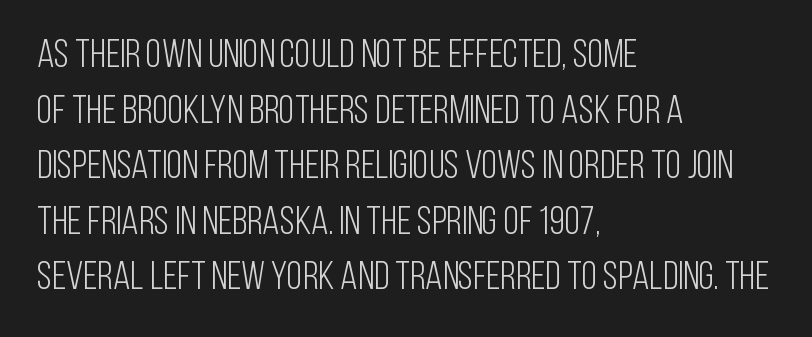
{"serif": "no", "italic": "no", "bold": "no", "weight": "light", "width": "condensed", "stroke_contrast": "low", "x_height": "large", "monospaced": "no", "underline": "no", "align": "left", "line_spacing": "normal", "line_spacing_ratio": 1.39, "letter_spacing": "normal", "letter_spacing_em": 0.0, "glyph_px": 40}
